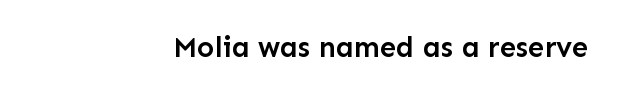
Q: Is the text bold? A: Semi-bold.
Q: Is the text italic (slanted)? A: No, it is upright.
Q: Is the typeface a serif or a sans-serif typeface? A: Sans-serif.
Q: Is the text underlined? A: No.
Q: How is the paragraph aligned? A: Right-aligned.
Q: Is the spacing between letters normal or unusually wide? A: Normal.
Q: Width (condensed, normal, or wide)? A: Normal.
Q: Stroke contrast? A: Low.
Q: x-height? A: Medium.
Q: Monospaced? A: No.
